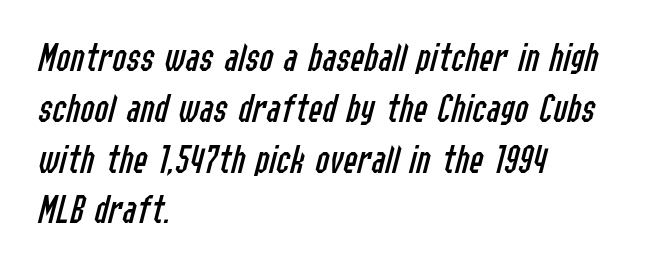
{"italic": "yes", "lean": "right", "slant_degrees": 14, "bold": "no", "weight": "regular", "width": "condensed", "stroke_contrast": "low", "x_height": "medium", "monospaced": "no", "underline": "no", "align": "left", "line_spacing_ratio": 1.21, "letter_spacing": "normal", "letter_spacing_em": 0.0, "glyph_px": 42}
